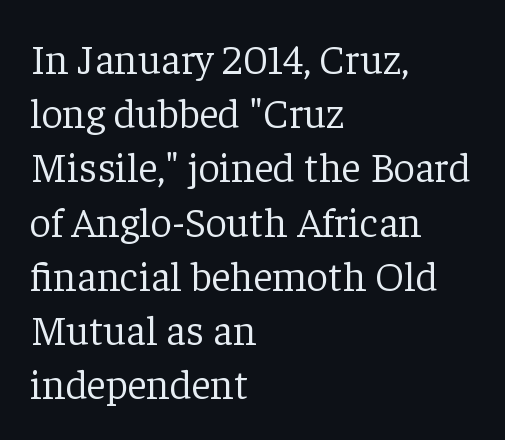
{"serif": "yes", "italic": "no", "bold": "no", "weight": "light", "width": "normal", "stroke_contrast": "low", "x_height": "medium", "monospaced": "no", "underline": "no", "align": "left", "line_spacing": "normal", "line_spacing_ratio": 1.29, "letter_spacing": "normal", "letter_spacing_em": 0.0, "glyph_px": 42}
